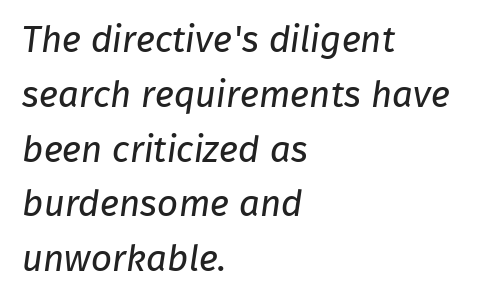
{"serif": "no", "bold": "no", "weight": "regular", "width": "normal", "stroke_contrast": "low", "x_height": "medium", "monospaced": "no", "underline": "no", "align": "left", "line_spacing": "normal", "line_spacing_ratio": 1.48, "letter_spacing": "normal", "letter_spacing_em": 0.0, "glyph_px": 37}
